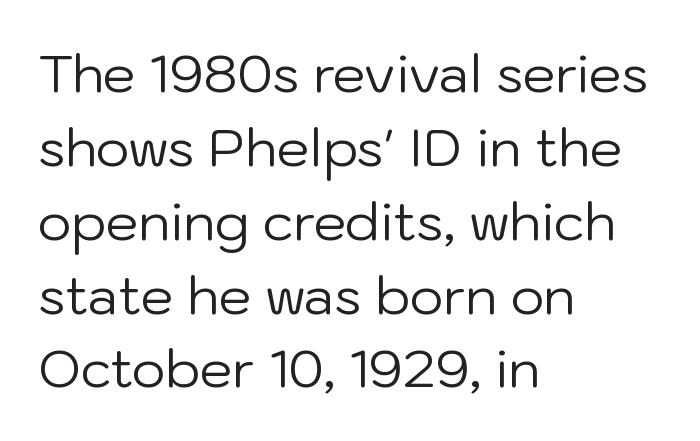
The image shows 52 px regular-weight sans-serif type, upright; set left-aligned, normal line spacing (1.42x), normal letter spacing, not underlined; low stroke contrast and a medium x-height.
